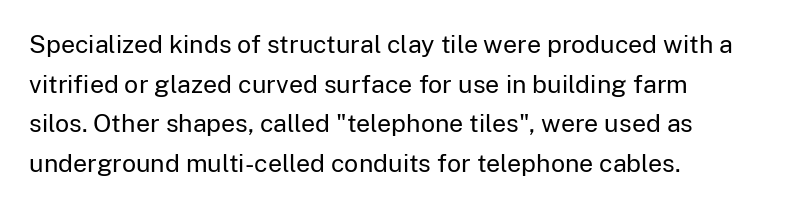
No italicization has been applied; the sample stays upright. Which margin do the lines hug? The left one — the right edge is uneven. Interline gaps are of average width in this sample. Descender tails drop into unmarked territory.
